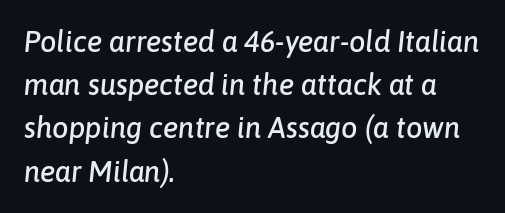
Words appear dense and cohesive because spacing is normal. The passage shown is not underscored anywhere. Observe the lean: these are italic letterforms. The compositor pushed each line to the left boundary. Here the designer chose a conventional face with non-uniform glyph widths. Honestly, the row spacing looks completely unremarkable.
